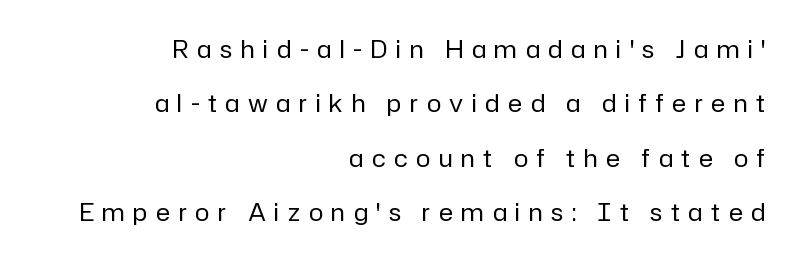
The image shows 24 px text type, upright; set right-aligned, loose line spacing (2.27x), unusually wide letter spacing (+0.36 em), not underlined.
